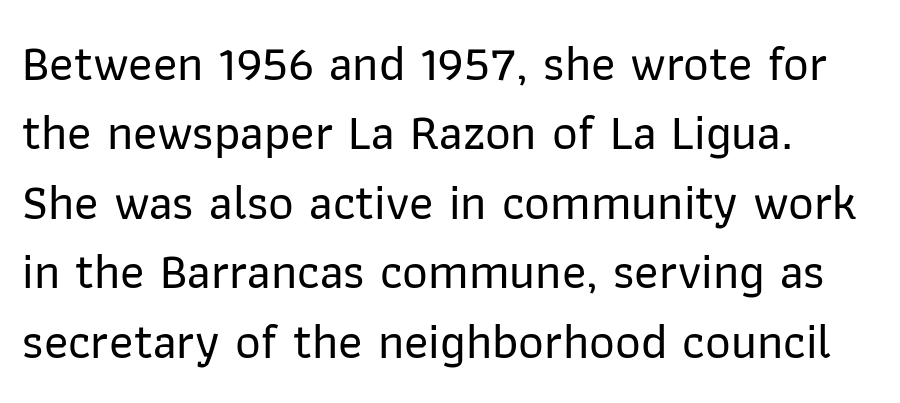
{"serif": "no", "italic": "no", "width": "normal", "stroke_contrast": "low", "x_height": "medium", "monospaced": "no", "underline": "no", "line_spacing": "normal", "line_spacing_ratio": 1.39, "letter_spacing": "normal", "letter_spacing_em": 0.0, "glyph_px": 50}
